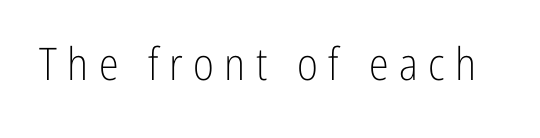
The image shows 45 px light, condensed sans-serif type, upright; set unusually wide letter spacing (+0.23 em), not underlined; low stroke contrast and a medium x-height.
